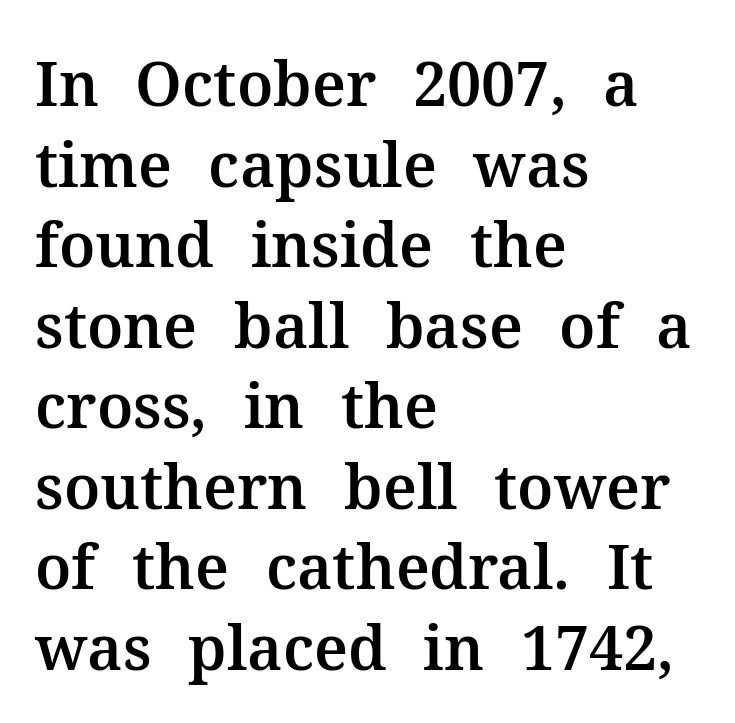
The image shows 61 px serif type, upright; set left-aligned, normal line spacing (1.32x), normal letter spacing, not underlined; medium stroke contrast and a medium x-height.
